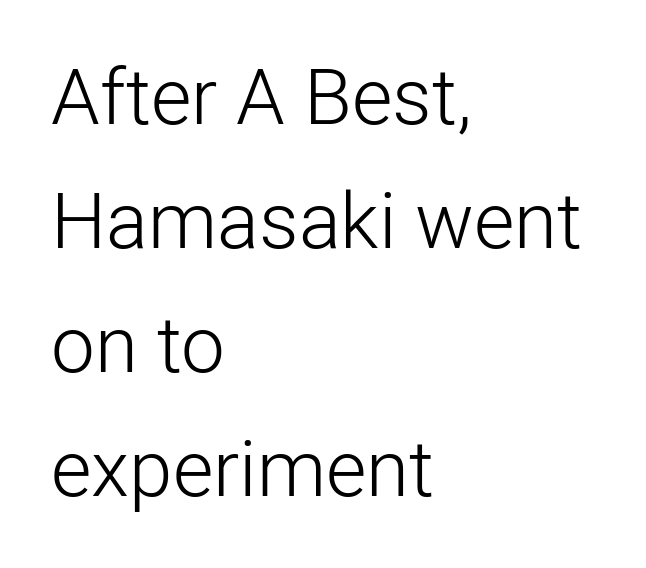
{"serif": "no", "italic": "no", "bold": "no", "weight": "light", "width": "normal", "stroke_contrast": "low", "x_height": "medium", "monospaced": "no", "underline": "no", "align": "left", "line_spacing": "normal", "line_spacing_ratio": 1.59, "letter_spacing": "normal", "letter_spacing_em": 0.0, "glyph_px": 78}
